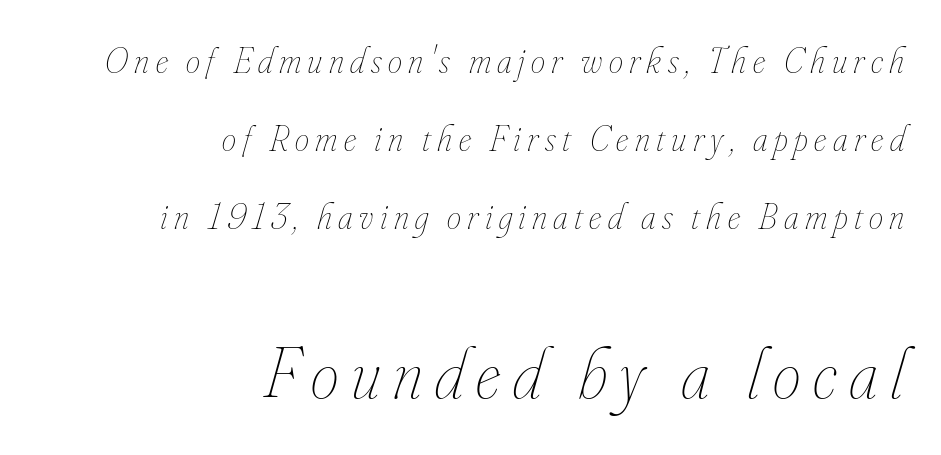
The image shows 71 px thin, condensed type, italic (leaning right); set right-aligned, loose line spacing (2.17x), not underlined; the second (bottom) block is 1.97x larger; low stroke contrast and a small x-height.
